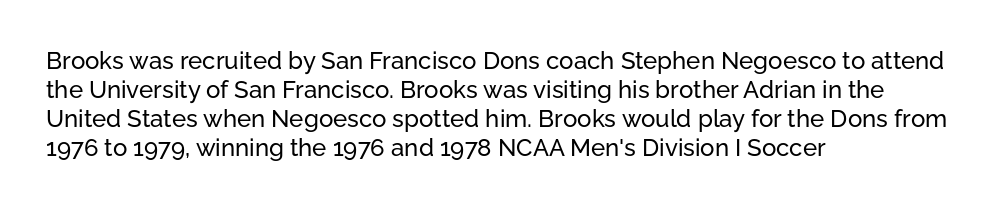
Q: Is the text italic (slanted)? A: No, it is upright.
Q: Is the text underlined? A: No.
Q: How is the paragraph aligned? A: Left-aligned.
Q: Is the spacing between letters normal or unusually wide? A: Normal.
